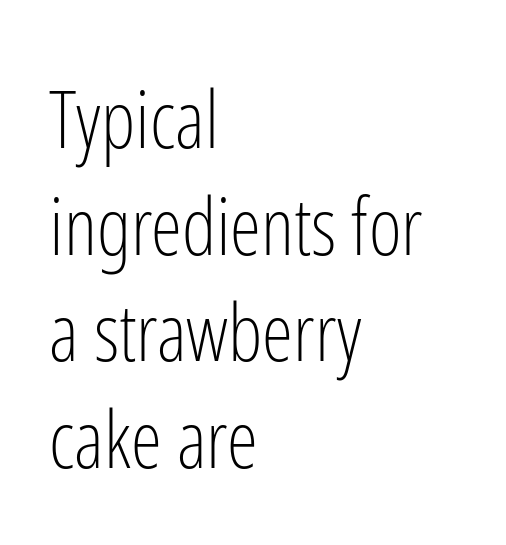
The image shows 79 px light, condensed sans-serif type, upright; set left-aligned, normal line spacing (1.35x), normal letter spacing, not underlined; low stroke contrast and a medium x-height.
